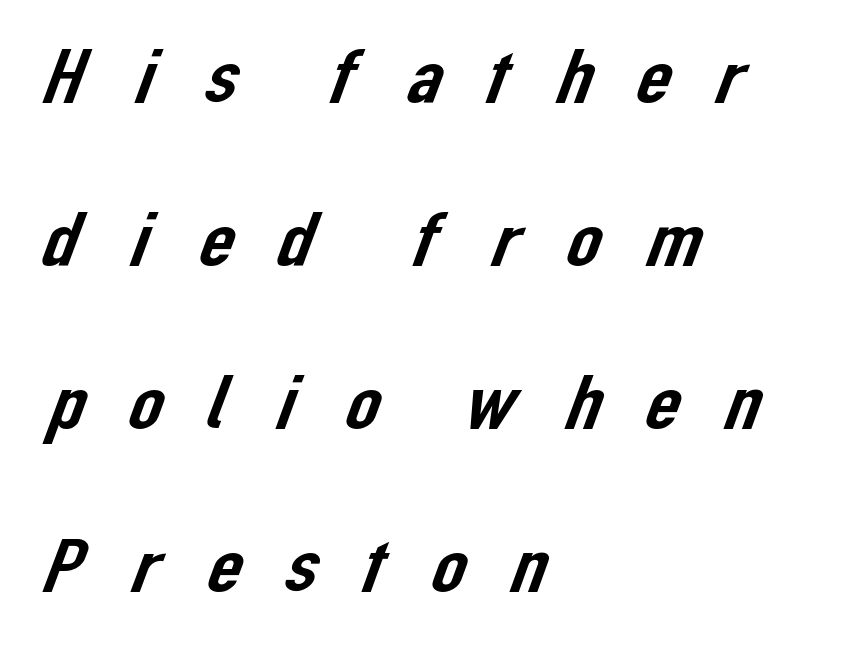
Q: Is the typeface a serif or a sans-serif typeface? A: Sans-serif.
Q: Is the text underlined? A: No.
Q: How is the paragraph aligned? A: Left-aligned.
Q: Is the spacing between letters normal or unusually wide? A: Unusually wide.
Q: Is the spacing between lines tight, normal or loose? A: Loose.
Q: Width (condensed, normal, or wide)? A: Normal.
Q: Stroke contrast? A: Low.
Q: x-height? A: Medium.
Q: Monospaced? A: No.
